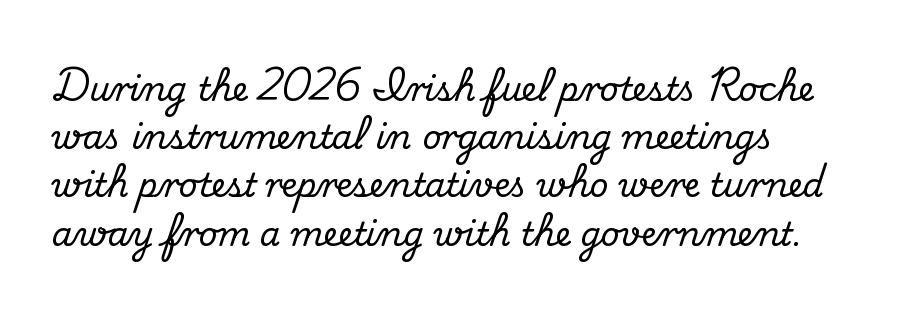
Honestly, the letter spacing is just normal — you wouldn't notice it. Unlike a clean sans, this face finishes its strokes with serifs. Interline gaps are of average width in this sample.
